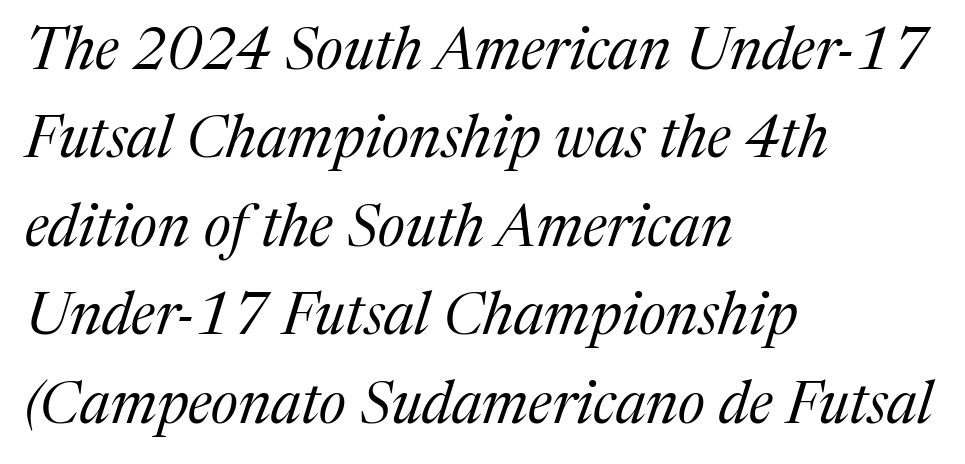
The image shows 59 px regular-weight serif type, italic (leaning right); set left-aligned, normal line spacing (1.5x), normal letter spacing, not underlined; medium stroke contrast and a medium x-height.
